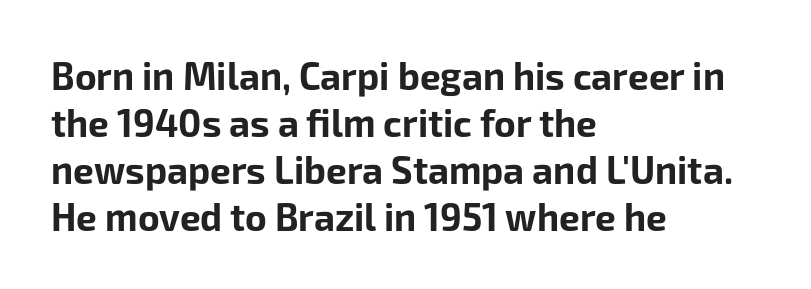
The image shows 37 px bold sans-serif type, upright; set left-aligned, normal line spacing (1.27x), normal letter spacing, not underlined; low stroke contrast and a medium x-height.
